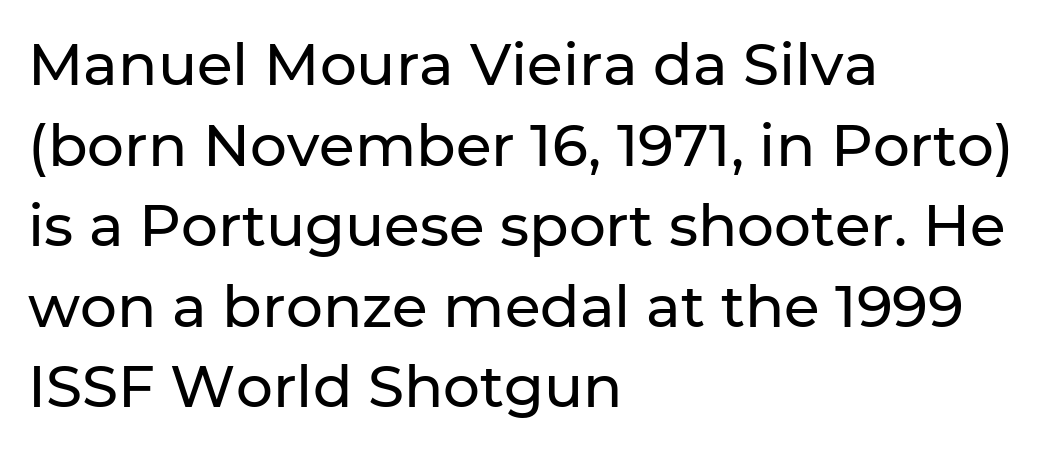
{"serif": "no", "italic": "no", "width": "normal", "stroke_contrast": "low", "x_height": "medium", "monospaced": "no", "underline": "no", "align": "left", "line_spacing": "normal", "line_spacing_ratio": 1.39, "letter_spacing": "normal", "letter_spacing_em": 0.0, "glyph_px": 58}
